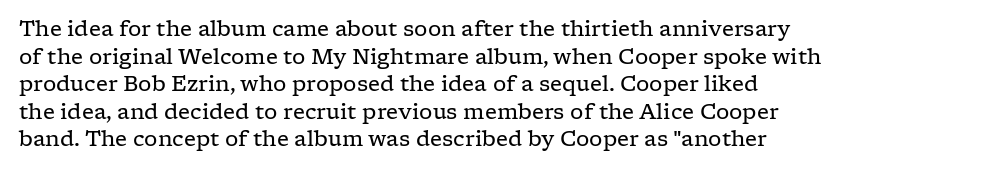
Q: Is the text bold? A: No.
Q: Is the text italic (slanted)? A: No, it is upright.
Q: Is the text underlined? A: No.
Q: How is the paragraph aligned? A: Left-aligned.
Q: Is the spacing between letters normal or unusually wide? A: Normal.
Q: Is the spacing between lines tight, normal or loose? A: Normal.
